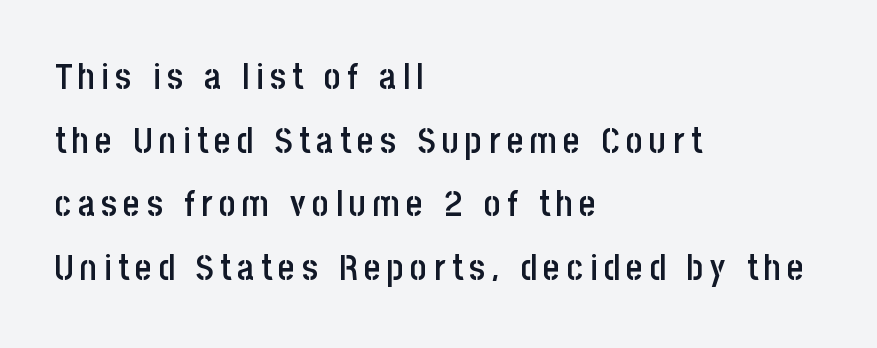
Q: Is the text bold? A: Semi-bold.
Q: Is the text italic (slanted)? A: No, it is upright.
Q: Is the typeface a serif or a sans-serif typeface? A: Sans-serif.
Q: Is the text underlined? A: No.
Q: How is the paragraph aligned? A: Left-aligned.
Q: Width (condensed, normal, or wide)? A: Condensed.
Q: Stroke contrast? A: Low.
Q: x-height? A: Large.
Q: Monospaced? A: No.
